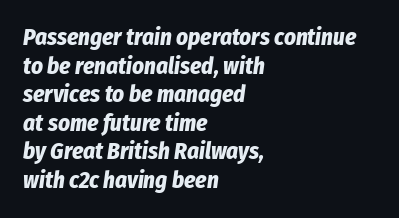
{"italic": "yes", "lean": "right", "slant_degrees": 8, "bold": "yes", "underline": "no", "align": "left", "line_spacing_ratio": 1.24, "letter_spacing": "normal", "letter_spacing_em": 0.0, "glyph_px": 23}
